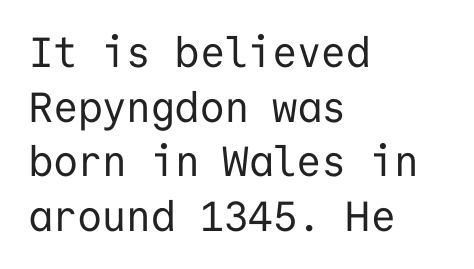
Q: Is the text bold? A: No.
Q: Is the text italic (slanted)? A: No, it is upright.
Q: Is the typeface a serif or a sans-serif typeface? A: Sans-serif.
Q: Is the text underlined? A: No.
Q: How is the paragraph aligned? A: Left-aligned.
Q: Is the spacing between letters normal or unusually wide? A: Normal.
Q: Is the spacing between lines tight, normal or loose? A: Normal.
Q: Width (condensed, normal, or wide)? A: Normal.
Q: Stroke contrast? A: Low.
Q: x-height? A: Medium.
Q: Monospaced? A: Yes.
